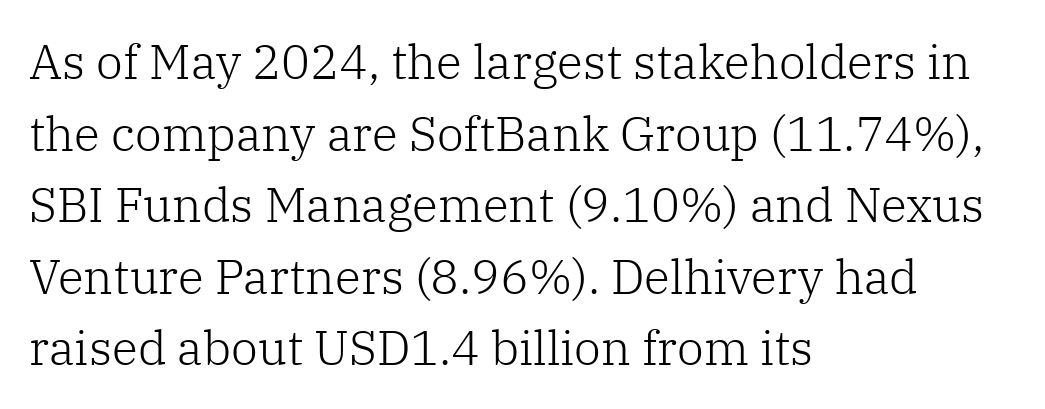
The image shows 48 px light serif type, upright; set left-aligned, normal line spacing (1.49x), normal letter spacing, not underlined; low stroke contrast and a medium x-height.
